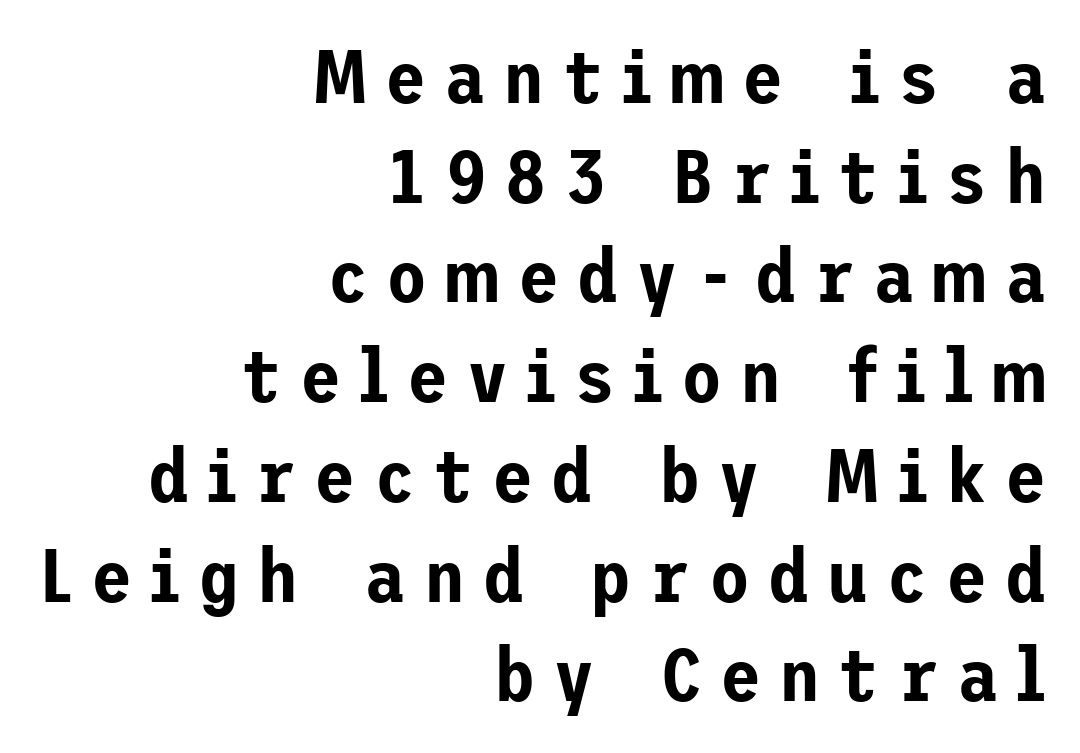
Serif or sans? Sans — the stroke terminals are bare. Leftover space on each line is placed entirely before the opening word. Here the glyphs are tracked loosely, breaking word shapes into spaced letters. Does the lettering tilt? It doesn't — this is upright. Anything drawn beneath the words? Only blank space.
